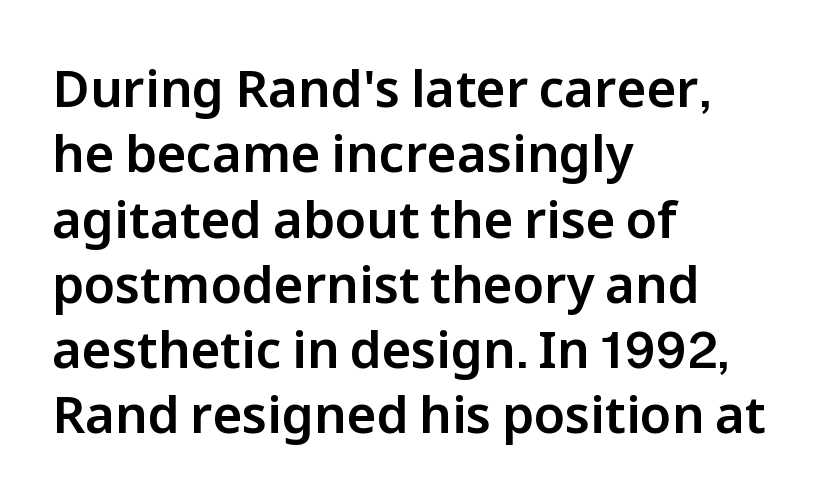
{"serif": "no", "italic": "no", "width": "normal", "stroke_contrast": "low", "x_height": "medium", "monospaced": "no", "underline": "no", "align": "left", "line_spacing": "normal", "line_spacing_ratio": 1.28, "letter_spacing": "normal", "letter_spacing_em": 0.0, "glyph_px": 51}
